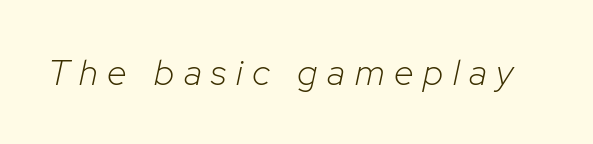
{"italic": "yes", "lean": "right", "slant_degrees": 12, "bold": "no", "weight": "light", "width": "normal", "stroke_contrast": "low", "x_height": "medium", "monospaced": "no", "underline": "no", "letter_spacing": "wide", "letter_spacing_em": 0.27, "glyph_px": 36}
